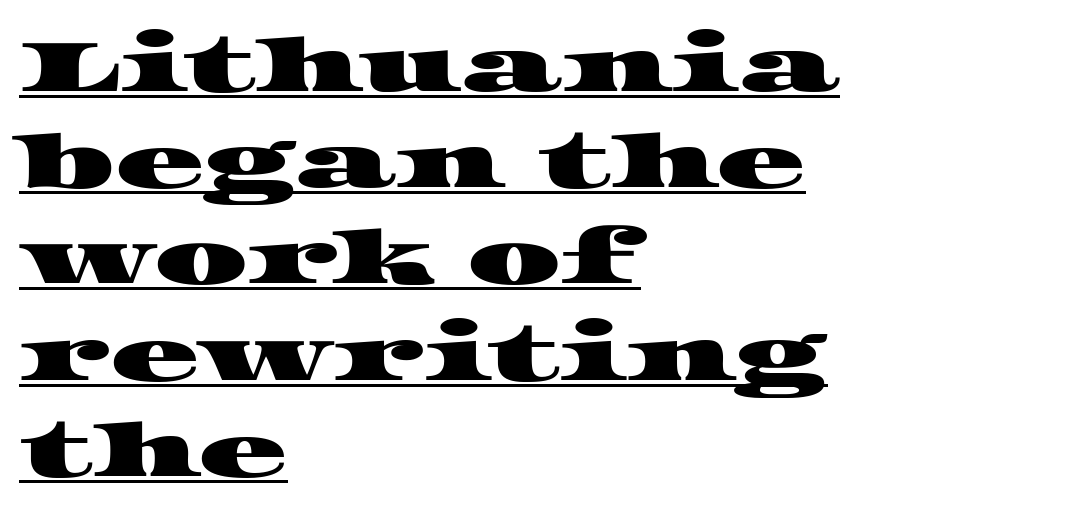
Q: Is the typeface a serif or a sans-serif typeface? A: Serif.
Q: Is the text underlined? A: Yes.
Q: How is the paragraph aligned? A: Left-aligned.
Q: Is the spacing between letters normal or unusually wide? A: Normal.
Q: Is the spacing between lines tight, normal or loose? A: Normal.
Q: Width (condensed, normal, or wide)? A: Wide.
Q: Stroke contrast? A: High.
Q: x-height? A: Large.
Q: Monospaced? A: No.
